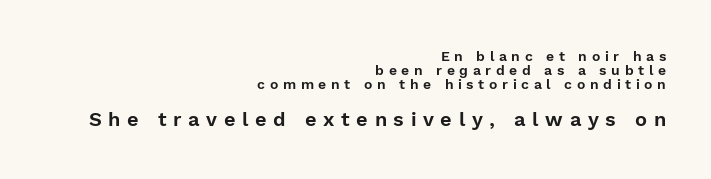
{"italic": "no", "underline": "no", "align": "right", "line_spacing": "tight", "line_spacing_ratio": 1.01, "letter_spacing": "wide", "letter_spacing_em": 0.33, "larger_block": "second", "size_ratio": 1.43, "glyph_px": 20}
